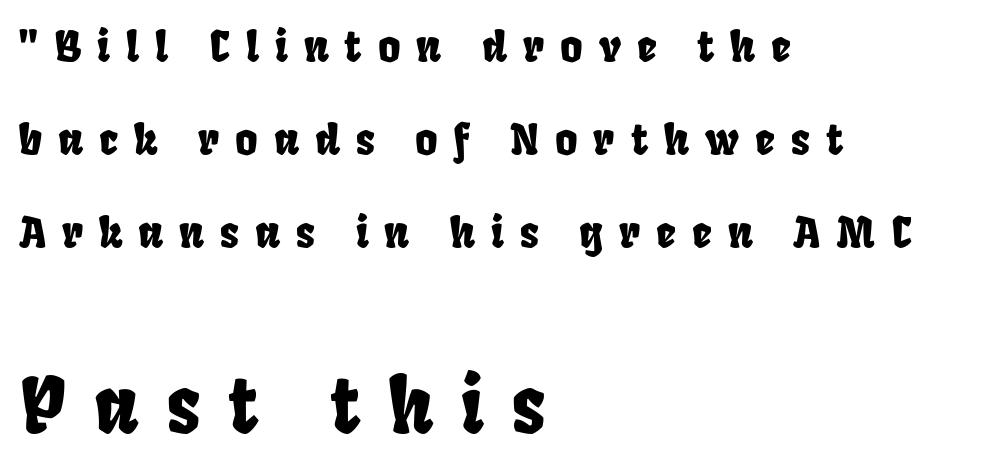
Typographically, this falls in the sans-serif category. Type without underlining. These lines stand farther apart than default settings would place them. Character widths vary here, with narrow letters taking less room than wide ones.
